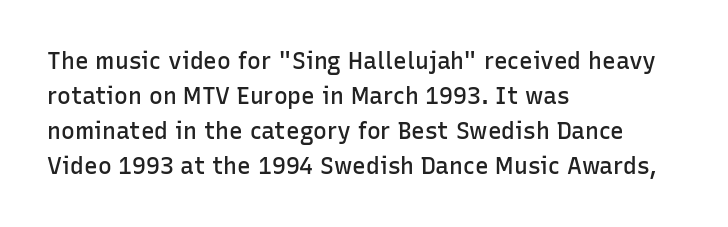
Q: Is the text bold? A: Semi-bold.
Q: Is the text italic (slanted)? A: No, it is upright.
Q: Is the text underlined? A: No.
Q: How is the paragraph aligned? A: Left-aligned.
Q: Is the spacing between letters normal or unusually wide? A: Normal.
Q: Is the spacing between lines tight, normal or loose? A: Normal.
